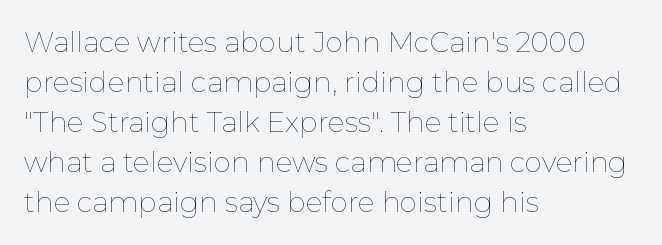
Glyph-to-glyph distance matches everyday printed text. Here the designer chose a conventional face with non-uniform glyph widths. If you measured baseline to baseline, you'd find a middling distance. The text block is weighted toward the left margin, trailing off unevenly rightward.
